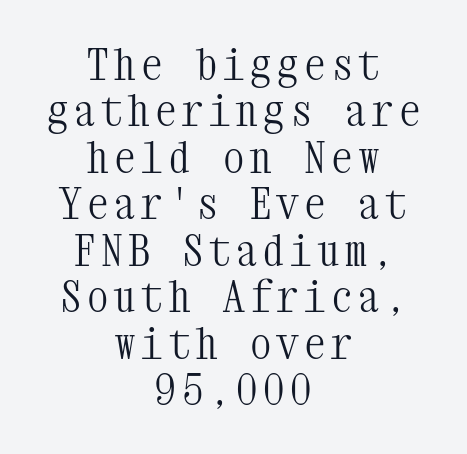
{"serif": "yes", "italic": "no", "bold": "no", "weight": "light", "width": "condensed", "stroke_contrast": "medium", "x_height": "medium", "monospaced": "yes", "underline": "no", "align": "center", "line_spacing": "tight", "line_spacing_ratio": 1.08, "glyph_px": 43}
